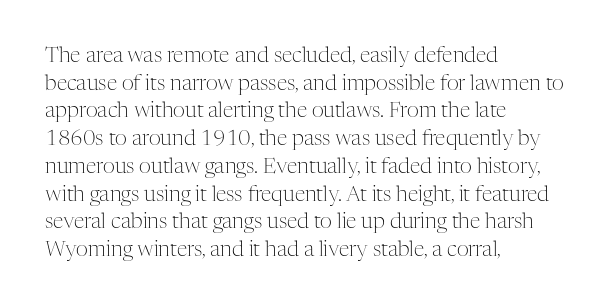
Every stem runs plumb, perpendicular to the baseline. Leftover space on each line is placed entirely after the last word. Check the space under the baseline: it is left empty. This reads as an unemphasized weight, regular at the heaviest. Caption: standard tracking, unaltered.
